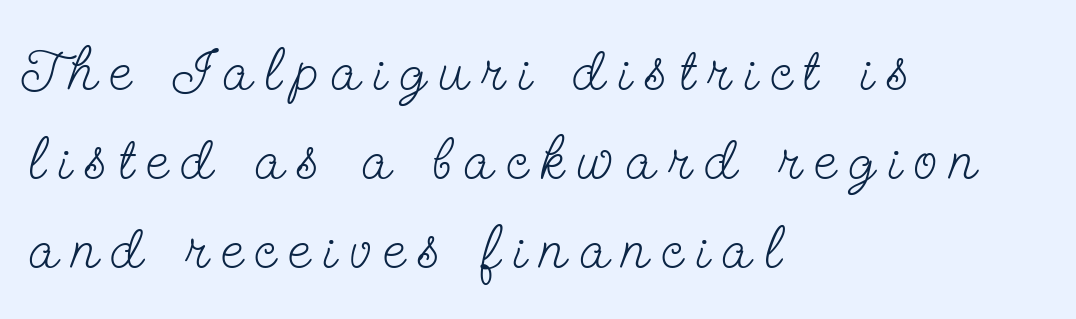
The image shows 61 px light, condensed serif type; set left-aligned, normal line spacing (1.46x), unusually wide letter spacing (+0.22 em), not underlined; low stroke contrast and a small x-height.
